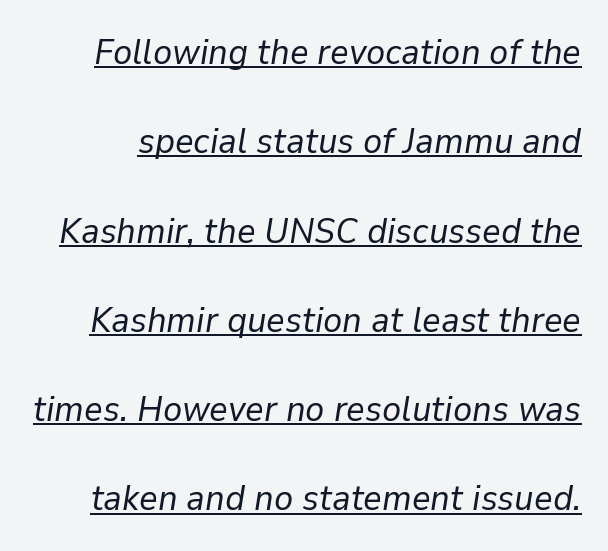
This sample carries an underscore along the baseline area. No extra ink here — the face is not bold. The passage shown stacks its lines with a broad gap. Proportional: the letters do not fall into vertical columns.
